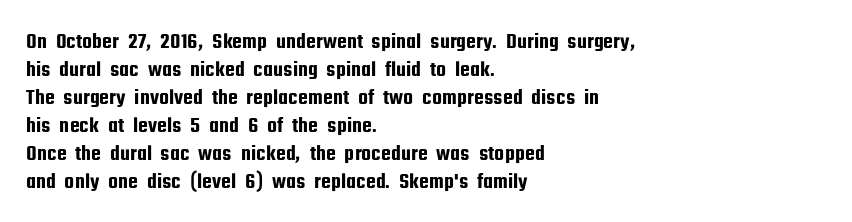
{"italic": "no", "underline": "no", "align": "left", "line_spacing": "normal", "line_spacing_ratio": 1.27, "letter_spacing": "normal", "letter_spacing_em": 0.0, "glyph_px": 22}
